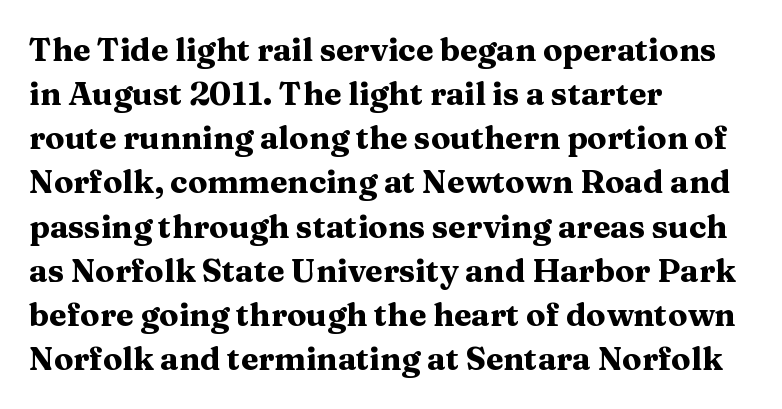
Upright lettering throughout. Clear beneath every line of the passage. The passage shown is typeset with a serif family. The rendering uses natural spacing where letterforms have individual widths.
